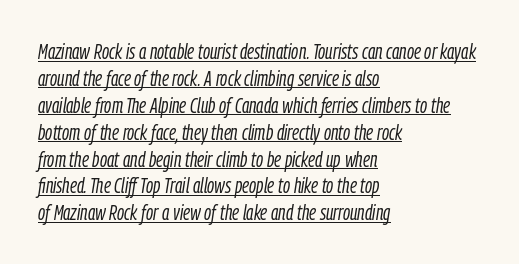
Honestly, the letter spacing is just normal — you wouldn't notice it. How would I describe the line gaps? Plain and ordinary. The sample's only ornament is a line tracing under the words. If you drew a line through each stem, it would be angled.
